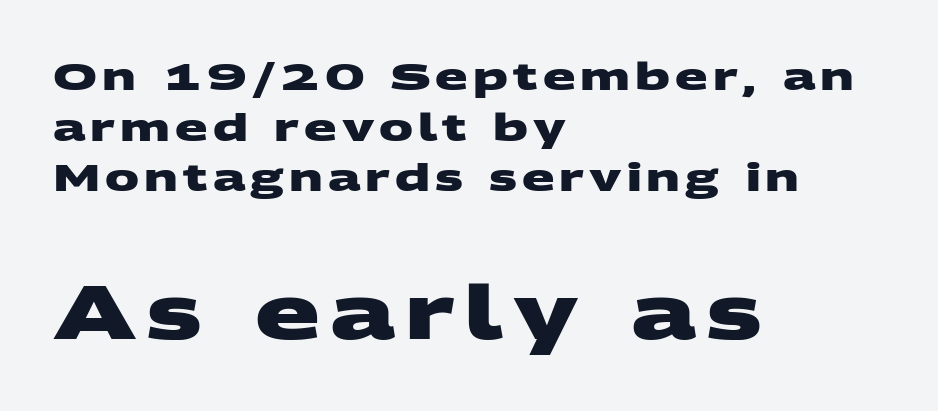
{"serif": "no", "bold": "yes", "weight": "heavy", "width": "wide", "stroke_contrast": "medium", "x_height": "large", "monospaced": "no", "underline": "no", "align": "left", "line_spacing": "normal", "line_spacing_ratio": 1.33, "larger_block": "second", "size_ratio": 2.0, "glyph_px": 76}
